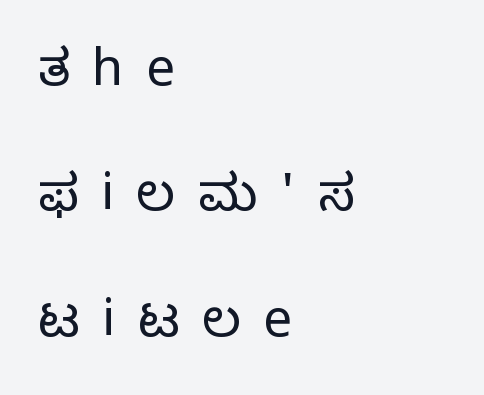
{"serif": "no", "italic": "no", "bold": "no", "weight": "light", "width": "normal", "stroke_contrast": "low", "x_height": "medium", "monospaced": "no", "underline": "no", "align": "left", "line_spacing": "loose", "line_spacing_ratio": 2.46, "letter_spacing": "wide", "letter_spacing_em": 0.44, "glyph_px": 51}
